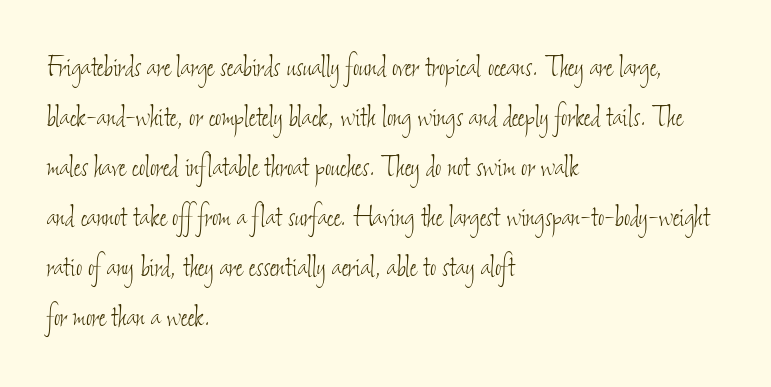
Q: Is the text bold? A: No.
Q: Is the text underlined? A: No.
Q: How is the paragraph aligned? A: Left-aligned.
Q: Is the spacing between letters normal or unusually wide? A: Normal.
Q: Is the spacing between lines tight, normal or loose? A: Normal.
Q: Width (condensed, normal, or wide)? A: Condensed.
Q: Stroke contrast? A: Low.
Q: x-height? A: Small.
Q: Monospaced? A: No.
